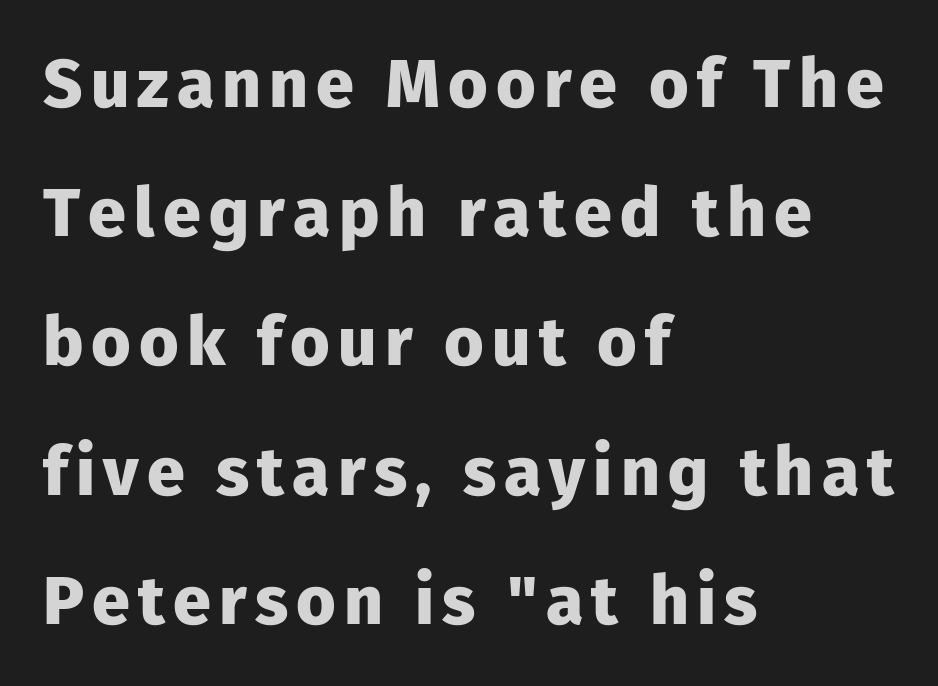
This is the regular roman posture of the typeface. Visually the block forms a straight wall on the left and a jagged coastline on the right. The face used here is proportionally spaced, like ordinary book or web type. Interline gaps are noticeably wide in this sample. Note: no serifs on the glyphs. Underlining? Definitely not there.
